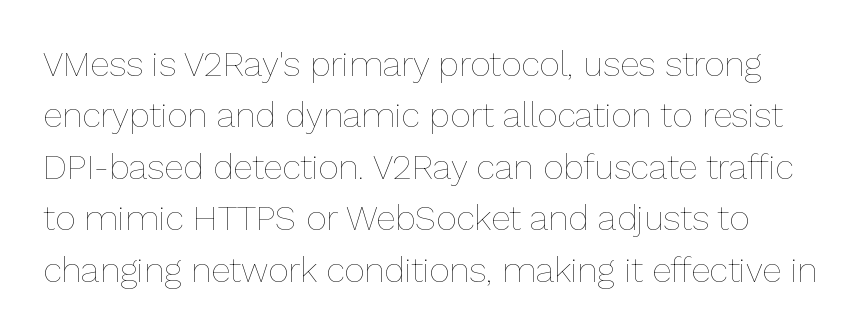
This sample has the flowing, uneven cadence of proportional lettering. Letters have the restrained weight of plain body copy at most. Vertical strokes here are truly vertical. The designer left line spacing at the default.
